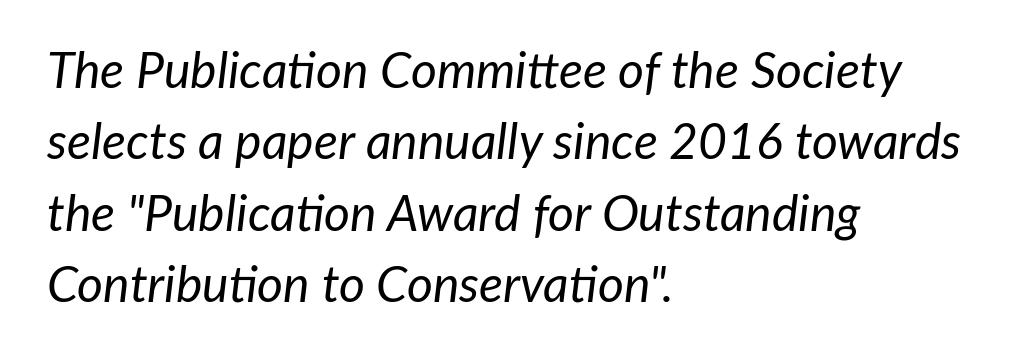
Q: Is the text bold? A: No.
Q: Is the text italic (slanted)? A: Yes, it leans right by about 7 degrees.
Q: Is the text underlined? A: No.
Q: How is the paragraph aligned? A: Left-aligned.
Q: Is the spacing between letters normal or unusually wide? A: Normal.
Q: Is the spacing between lines tight, normal or loose? A: Normal.
Q: Width (condensed, normal, or wide)? A: Normal.
Q: Stroke contrast? A: Low.
Q: x-height? A: Medium.
Q: Monospaced? A: No.
